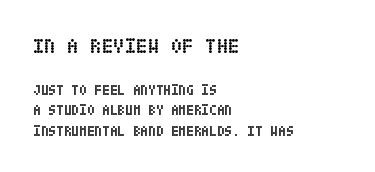
Q: Is the text bold? A: Yes.
Q: Is the text italic (slanted)? A: No, it is upright.
Q: Is the text underlined? A: No.
Q: How is the paragraph aligned? A: Left-aligned.
Q: Is the spacing between letters normal or unusually wide? A: Normal.
Q: Is the spacing between lines tight, normal or loose? A: Normal.
Q: Which block of text is set in a larger size, the first (top) or the second (bottom)? A: The first (top) one.
